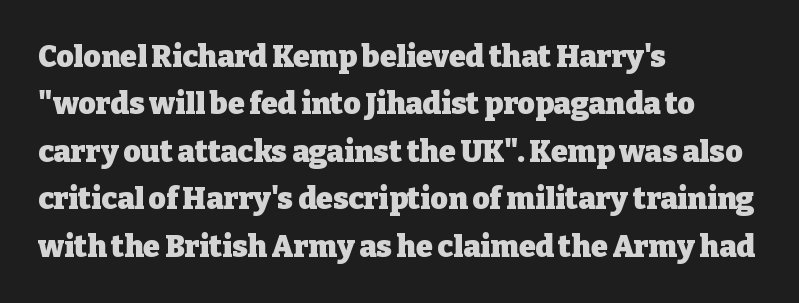
Each letter keeps its own natural width here, so spacing adapts to shape. Do the letters lean? They stand straight. Where is the straight margin? On the left. These words are printed bold, with thick strokes throughout. Old-style or modern, the face here clearly has serifs. Normally led — the rows are evenly, conventionally spaced.
